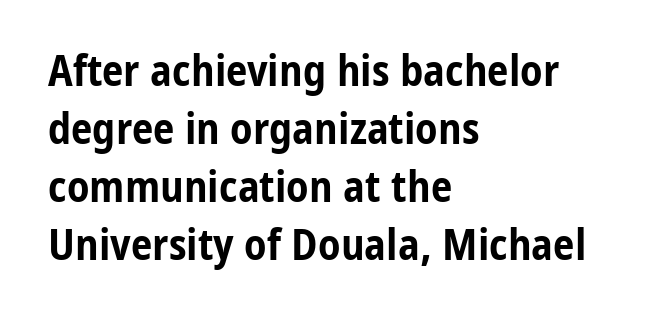
The image shows 43 px bold, condensed sans-serif type, upright; set left-aligned, normal line spacing (1.35x), normal letter spacing, not underlined; low stroke contrast and a medium x-height.
